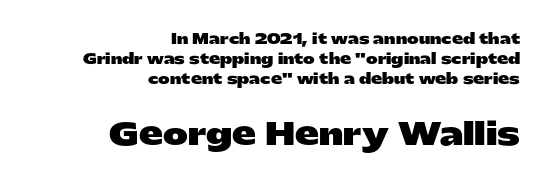
Scale increases going downward across the two blocks. How are the letters spaced? Ordinarily, with no added tracking. The passage shown stacks its lines at a standard gap. No italicization has been applied; the sample stays upright. Typeset ragged left — the right edge is the straight one. Letters rest on an invisible, unmarked baseline.
